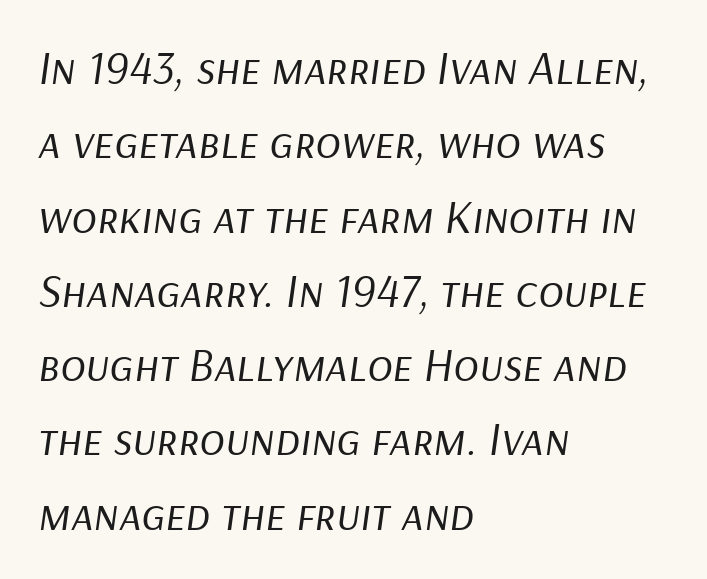
The image shows 47 px regular-weight type, italic (leaning right); set left-aligned, normal line spacing (1.58x), normal letter spacing, not underlined; low stroke contrast and a medium x-height.
